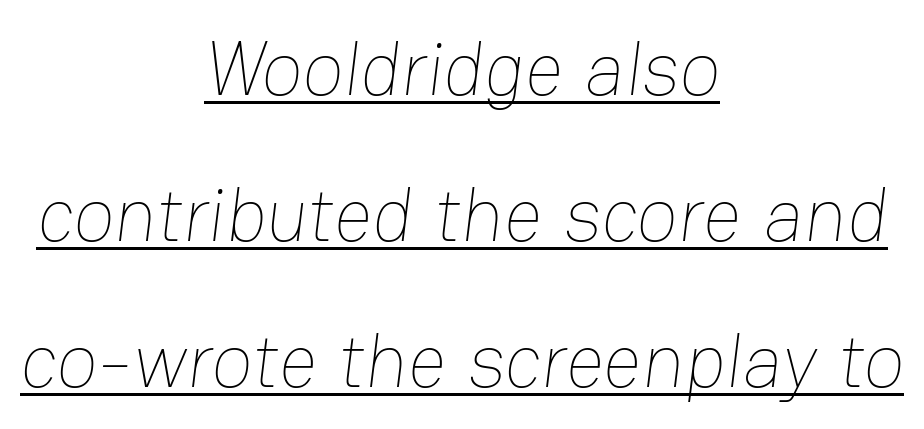
This rendering leaves character spacing at its baseline value. You could not count columns in this text — the font is proportionally spaced. Think standard paragraph weight, or any step lighter than that. Beneath each row of characters lies a ruled line. Rows of type keep a wide berth in the vertical direction.
